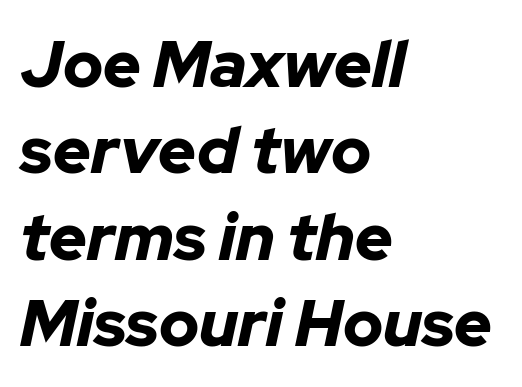
Descenders hang freely into open space. When letters slant like this, we call the style italic. Typeset ragged right — the left edge is the straight one. Nobody touched the tracking dial on this one. The letters advance in unequal steps, a hallmark of proportional type.
